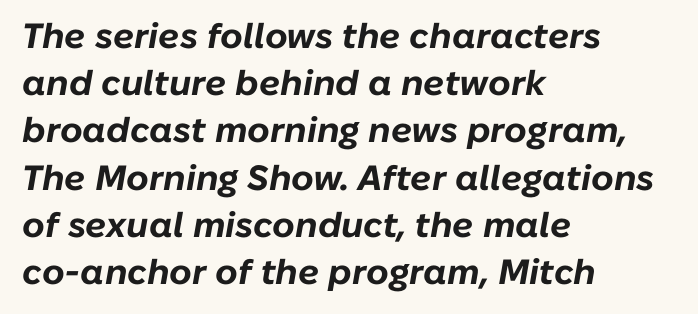
{"italic": "yes", "lean": "right", "slant_degrees": 10, "bold": "yes", "weight": "bold", "width": "normal", "stroke_contrast": "low", "x_height": "medium", "monospaced": "no", "underline": "no", "align": "left", "line_spacing": "normal", "line_spacing_ratio": 1.35, "letter_spacing": "normal", "letter_spacing_em": 0.0, "glyph_px": 35}
